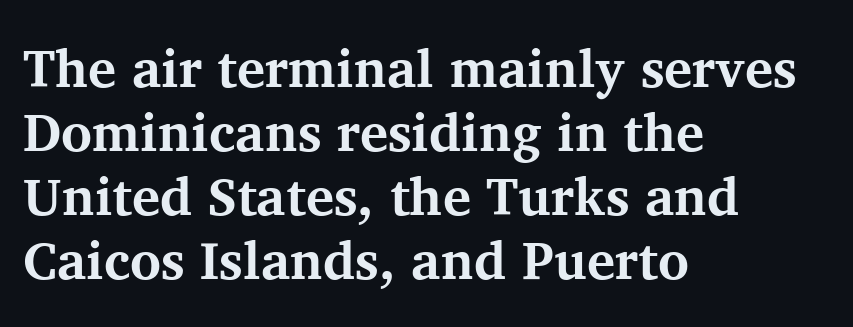
The image shows 53 px bold serif type, upright; set left-aligned, line spacing 1.21x, normal letter spacing, not underlined; medium stroke contrast and a medium x-height.
